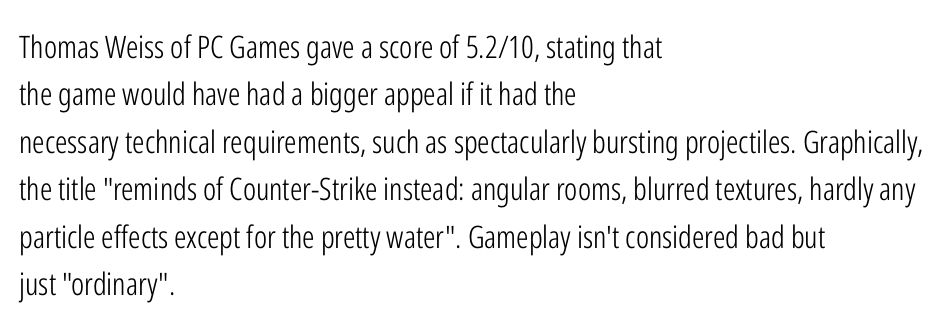
{"serif": "no", "italic": "no", "bold": "no", "weight": "light", "width": "condensed", "stroke_contrast": "low", "x_height": "medium", "monospaced": "no", "underline": "no", "align": "left", "line_spacing": "normal", "line_spacing_ratio": 1.53, "letter_spacing": "normal", "letter_spacing_em": 0.0, "glyph_px": 31}
